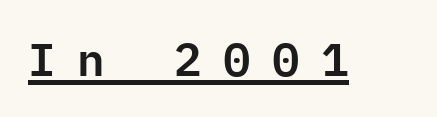
Nothing sits at the stroke ends, so this counts as sans-serif. Underlining? Definitely there. Every character here occupies the same horizontal width, giving the sample a typewriter-like rhythm. Notice how the stems are strictly vertical — no italics here. The tracking reads as deliberately expanded to a designer's eye.
